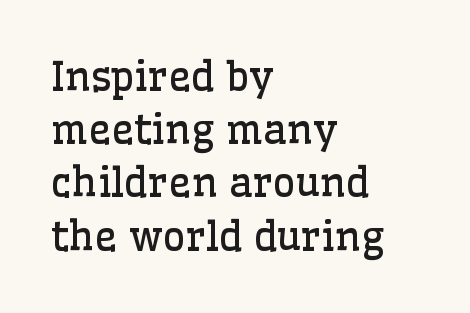
The image shows 40 px regular-weight serif type, upright; set left-aligned, normal line spacing (1.33x), normal letter spacing, not underlined; low stroke contrast and a medium x-height.
